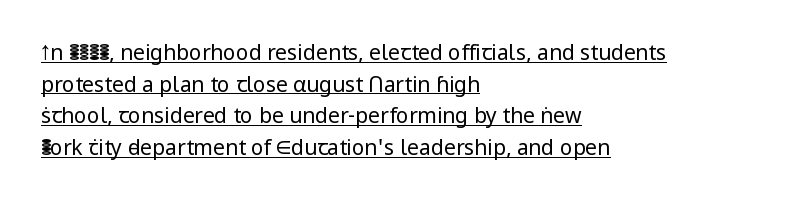
The image shows 21 px text type, upright; set left-aligned, normal line spacing (1.51x), normal letter spacing, underlined.
